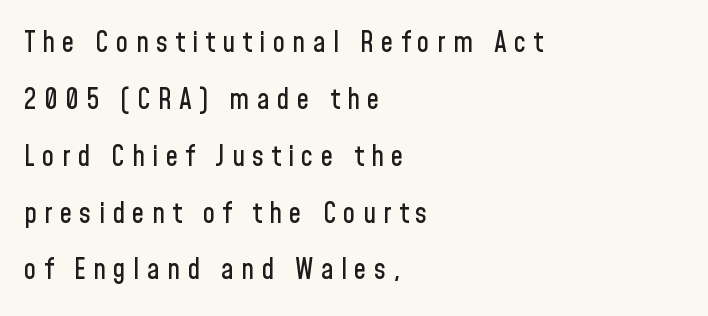
{"serif": "no", "italic": "no", "width": "condensed", "stroke_contrast": "low", "x_height": "medium", "monospaced": "no", "underline": "no", "align": "left", "line_spacing": "loose", "line_spacing_ratio": 2.03, "letter_spacing": "wide", "letter_spacing_em": 0.26, "glyph_px": 28}
